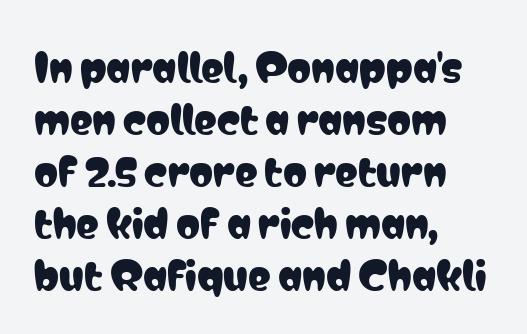
This sample has the flowing, uneven cadence of proportional lettering. No italicization has been applied; the sample stays upright. Regular leading. The tracking reads as untouched default to a designer's eye. Does the copy run flush right? No — it runs flush left.
